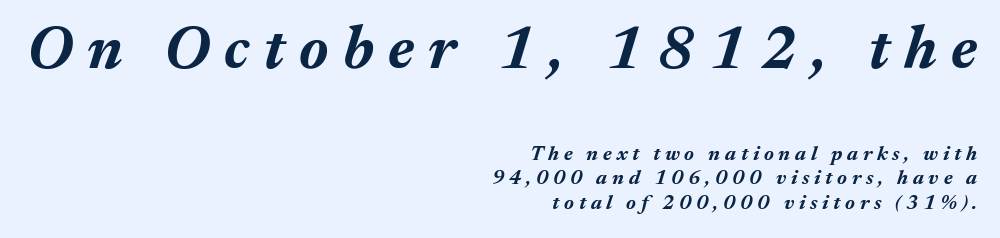
The image shows 60 px bold type, italic (leaning right); set right-aligned, line spacing 1.23x, unusually wide letter spacing (+0.24 em), not underlined; the first (top) block is 3.0x larger; medium stroke contrast and a medium x-height.
